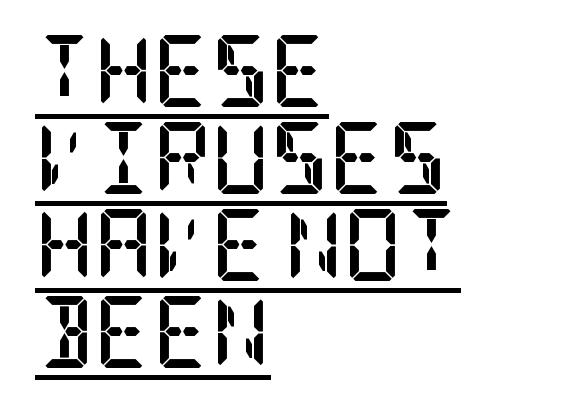
The image shows 72 px semibold, condensed serif type, upright; set left-aligned, line spacing 1.21x, normal letter spacing, underlined; low stroke contrast and a large x-height.
